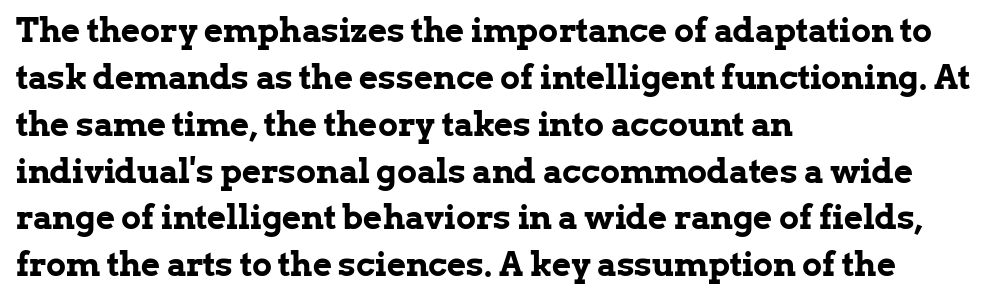
The block of text has a typical density, with ordinary space between rows. The passage shown is not underscored anywhere. Notice how the stems are strictly vertical — no italics here. The rendering keeps characters at their native spacing.
